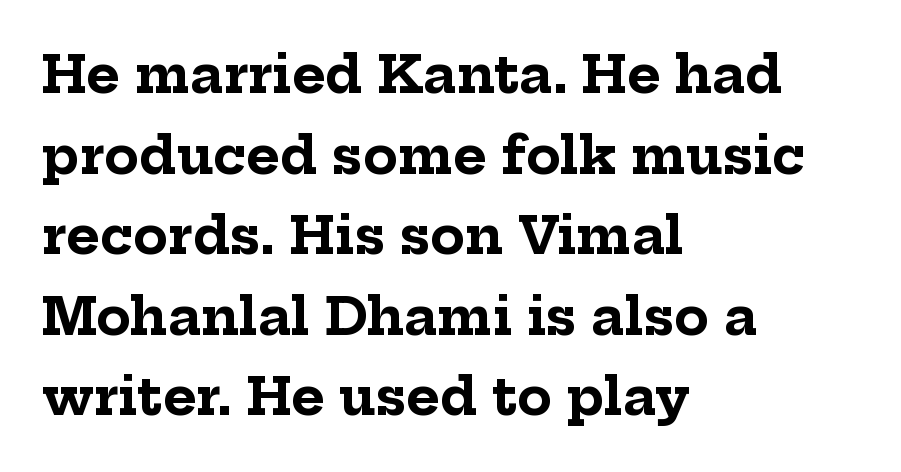
Students, observe: this is what conventionally led text looks like. If you drew a line through each stem, it would be perfectly vertical. Is the type bold? Yes — the strokes are clearly thick and heavy. Does the type have serifs? Yes, each stem ends in a small foot. Descender tails drop into unmarked territory.
